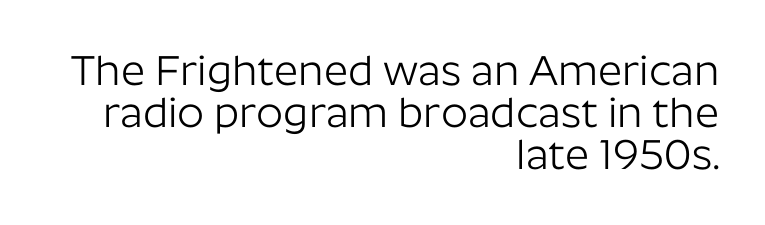
{"serif": "no", "italic": "no", "bold": "no", "weight": "light", "width": "normal", "stroke_contrast": "low", "x_height": "medium", "monospaced": "no", "underline": "no", "align": "right", "line_spacing": "tight", "line_spacing_ratio": 1.0, "letter_spacing": "normal", "letter_spacing_em": 0.0, "glyph_px": 42}
